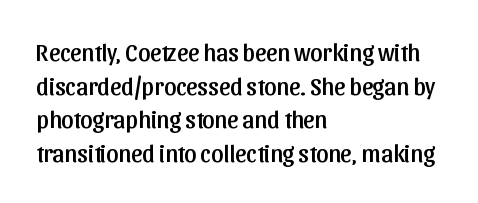
{"italic": "no", "underline": "no", "align": "left", "line_spacing": "normal", "line_spacing_ratio": 1.4, "letter_spacing": "normal", "letter_spacing_em": 0.0, "glyph_px": 24}
